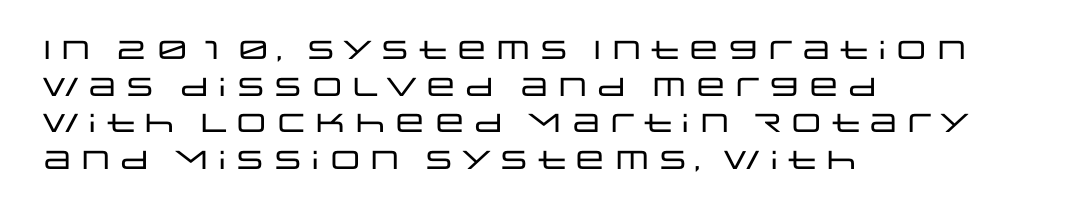
Q: Is the text italic (slanted)? A: No, it is upright.
Q: Is the text underlined? A: No.
Q: How is the paragraph aligned? A: Left-aligned.
Q: Is the spacing between letters normal or unusually wide? A: Normal.
Q: Is the spacing between lines tight, normal or loose? A: Normal.
